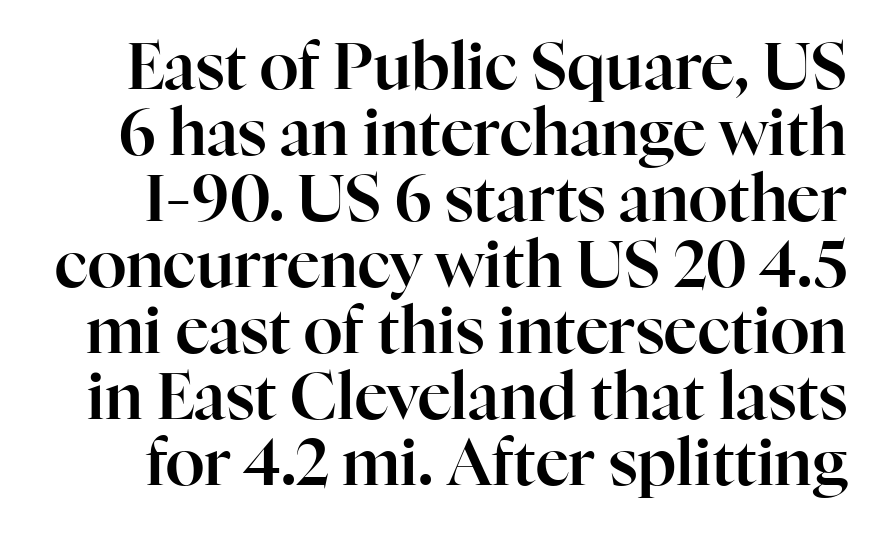
The image shows 64 px serif type, upright; set tight line spacing (1.03x), normal letter spacing, not underlined; high stroke contrast and a medium x-height.
